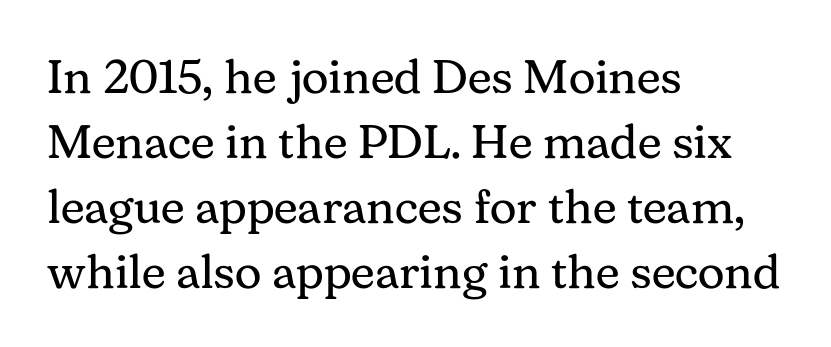
The image shows 47 px regular-weight serif type, upright; set left-aligned, normal line spacing (1.38x), normal letter spacing, not underlined; medium stroke contrast and a medium x-height.
